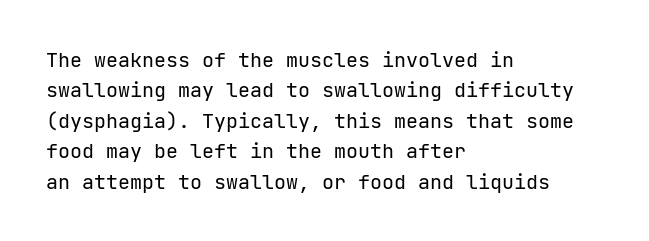
{"italic": "no", "bold": "no", "underline": "no", "align": "left", "line_spacing": "normal", "line_spacing_ratio": 1.52, "letter_spacing": "normal", "letter_spacing_em": 0.0, "glyph_px": 20}
